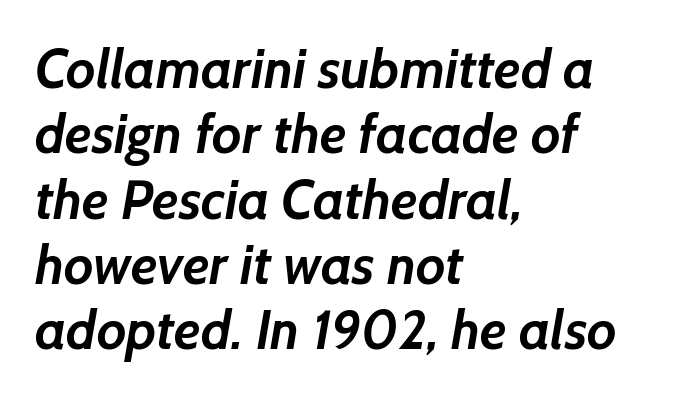
{"serif": "no", "bold": "yes", "weight": "semibold", "width": "normal", "stroke_contrast": "low", "x_height": "medium", "monospaced": "no", "underline": "no", "align": "left", "line_spacing_ratio": 1.21, "letter_spacing": "normal", "letter_spacing_em": 0.0, "glyph_px": 54}
